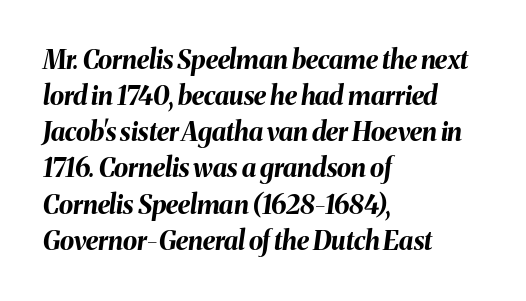
Q: Is the text bold? A: Yes.
Q: Is the text italic (slanted)? A: Yes, it leans right by about 8 degrees.
Q: Is the text underlined? A: No.
Q: How is the paragraph aligned? A: Left-aligned.
Q: Is the spacing between letters normal or unusually wide? A: Normal.
Q: Is the spacing between lines tight, normal or loose? A: Normal.
